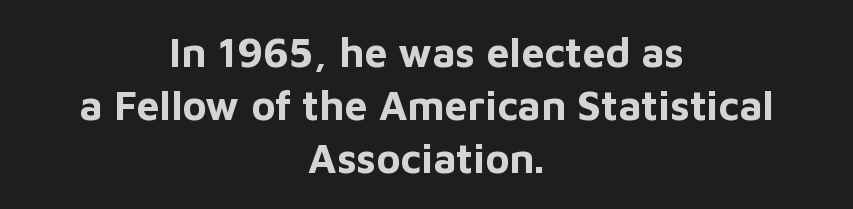
The image shows 41 px bold sans-serif type, upright; set centered, normal line spacing (1.29x), normal letter spacing, not underlined; low stroke contrast and a medium x-height.
